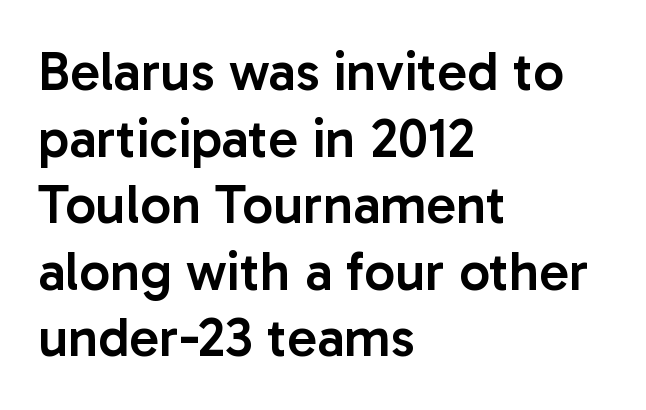
The image shows 55 px semibold sans-serif type, upright; set left-aligned, line spacing 1.21x, normal letter spacing, not underlined; low stroke contrast and a medium x-height.
